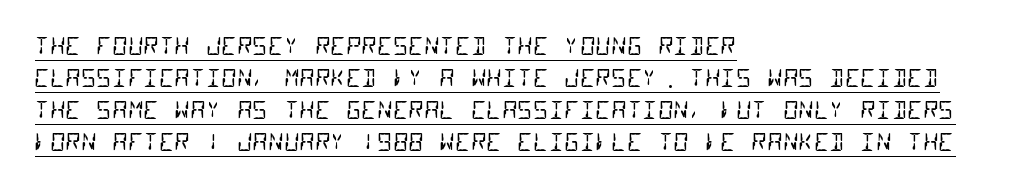
Q: Is the text bold? A: No.
Q: Is the text underlined? A: Yes.
Q: How is the paragraph aligned? A: Left-aligned.
Q: Is the spacing between letters normal or unusually wide? A: Normal.
Q: Is the spacing between lines tight, normal or loose? A: Normal.
